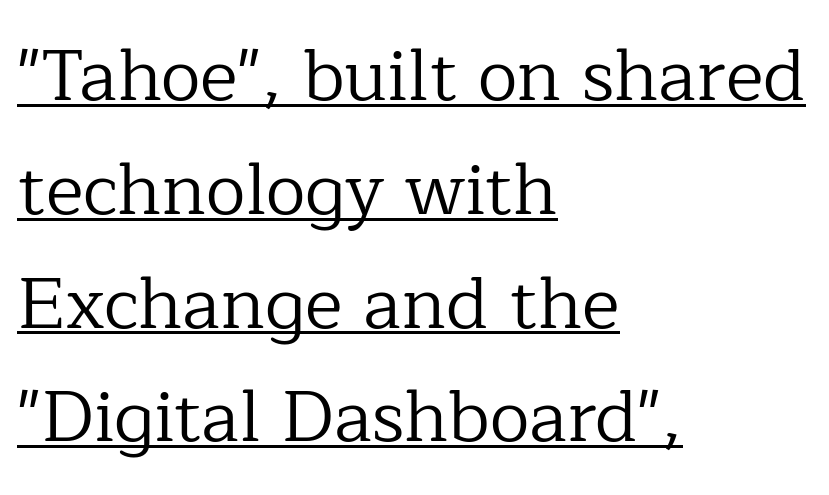
The image shows 72 px regular-weight serif type, upright; set left-aligned, normal line spacing (1.58x), normal letter spacing, underlined; low stroke contrast and a medium x-height.
